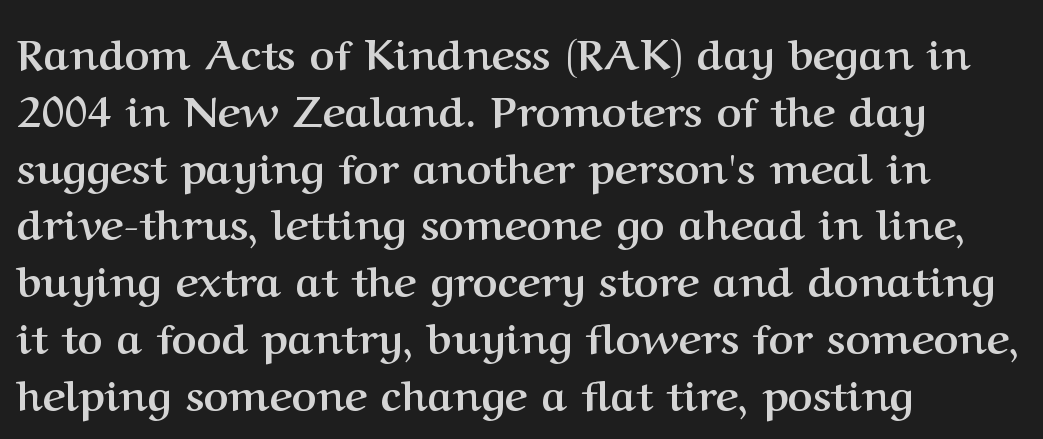
The face used here has the dense, thick strokes of a bold. Observe the serifs anchoring each vertical stroke in this sample. In CSS terms this would be text-align: left. One glance says typical: line gaps are just what's usual.
